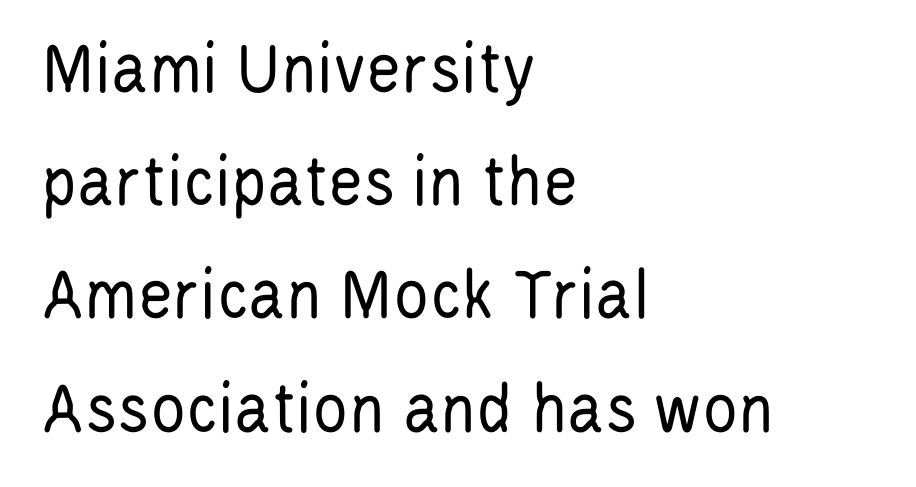
Alignment: flush left. Descenders are the only things crossing below the line. Ink coverage per letter is moderate at most. Whoever set this chose a conventional vertical rhythm.
